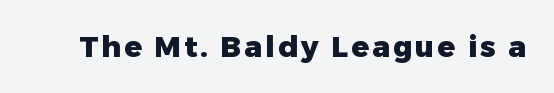
Type without underlining. Are there feet on the stems? There aren't — it's a sans. These lines are rendered in a variable-pitch font. Notice how thick the strokes are: this is what a full bold looks like.
